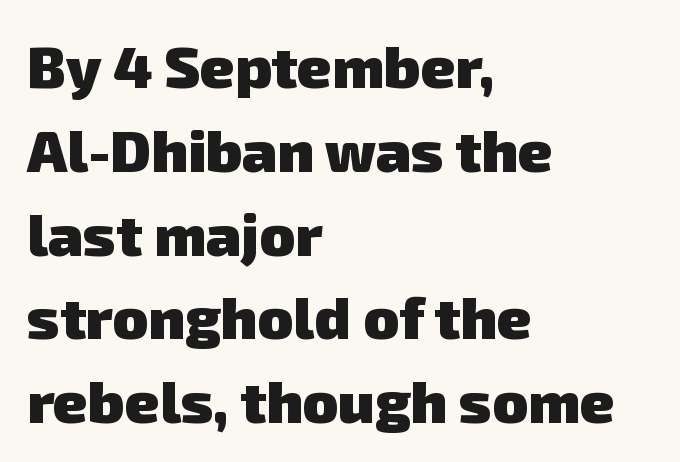
The letters advance in unequal steps, a hallmark of proportional type. Every letter is thick-stroked: bold, no question. Lines of text with bare space underneath. Notice how descenders clear the ascenders below comfortably — that's standard leading. Which margin do the lines hug? The left one — the right edge is uneven. The rendering shows plain stroke endings on the letterforms — a sans-serif design.
